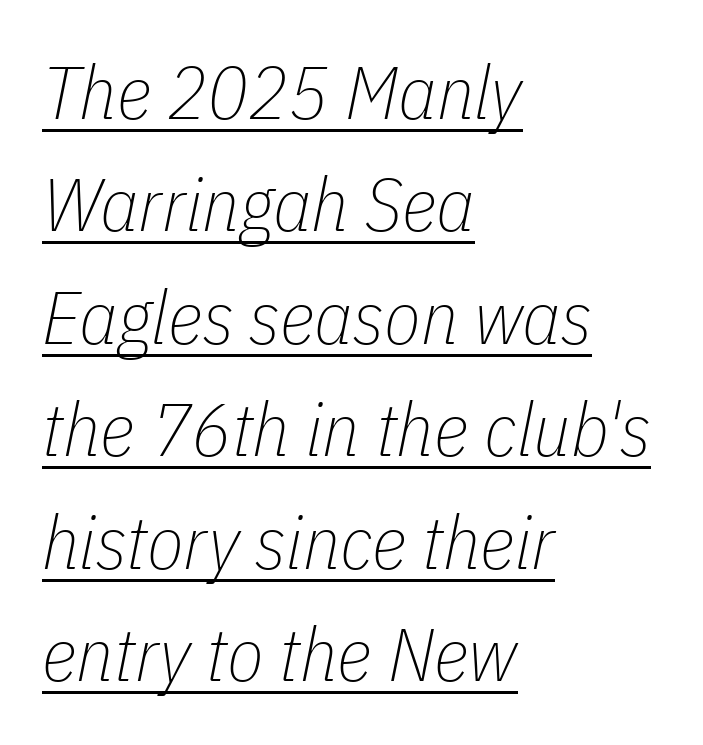
Caption: lettering with a line underneath. The rendering uses natural spacing where letterforms have individual widths. The rendering anchors every line to the left-hand side. These glyphs show unthickened strokes, regular width or finer. Regarding leading, the lines here are spaced in the standard way.
